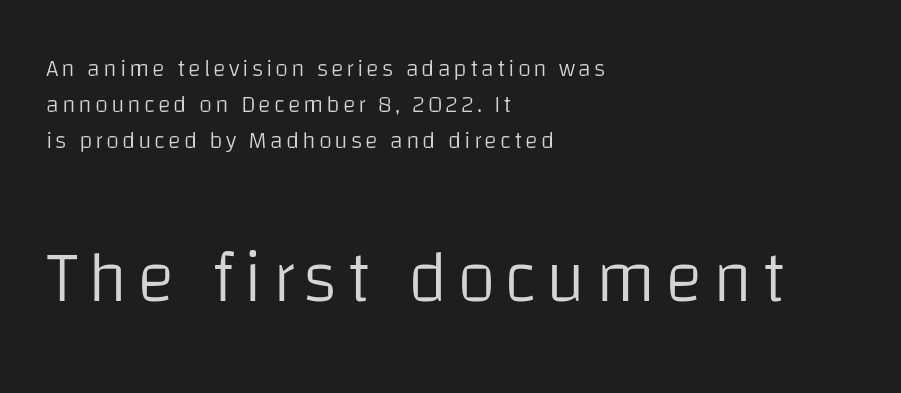
Typeset ragged right — the left edge is the straight one. No extra ink here — the face is not bold. Larger block? The one below; the one above is distinctly smaller. Glance below the letters and you will spot only blank space.
